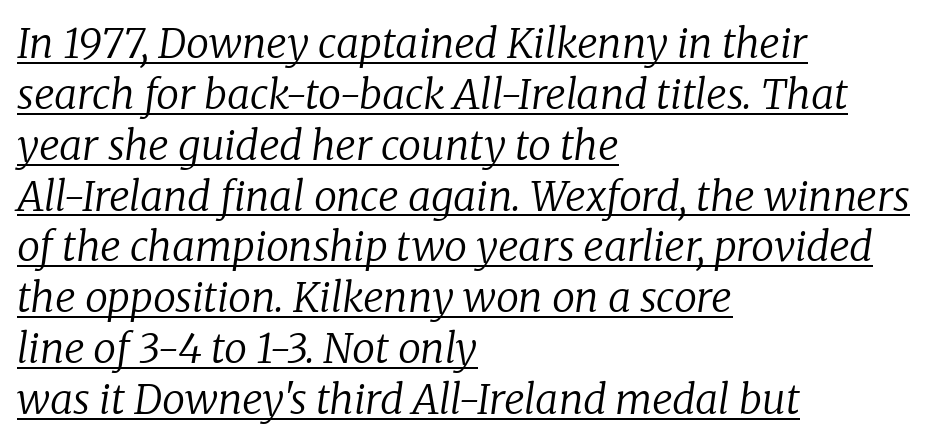
{"serif": "yes", "italic": "yes", "lean": "right", "slant_degrees": 8, "bold": "no", "weight": "regular", "width": "normal", "stroke_contrast": "low", "x_height": "medium", "monospaced": "no", "underline": "yes", "align": "left", "line_spacing_ratio": 1.24, "letter_spacing": "normal", "letter_spacing_em": 0.0, "glyph_px": 41}
